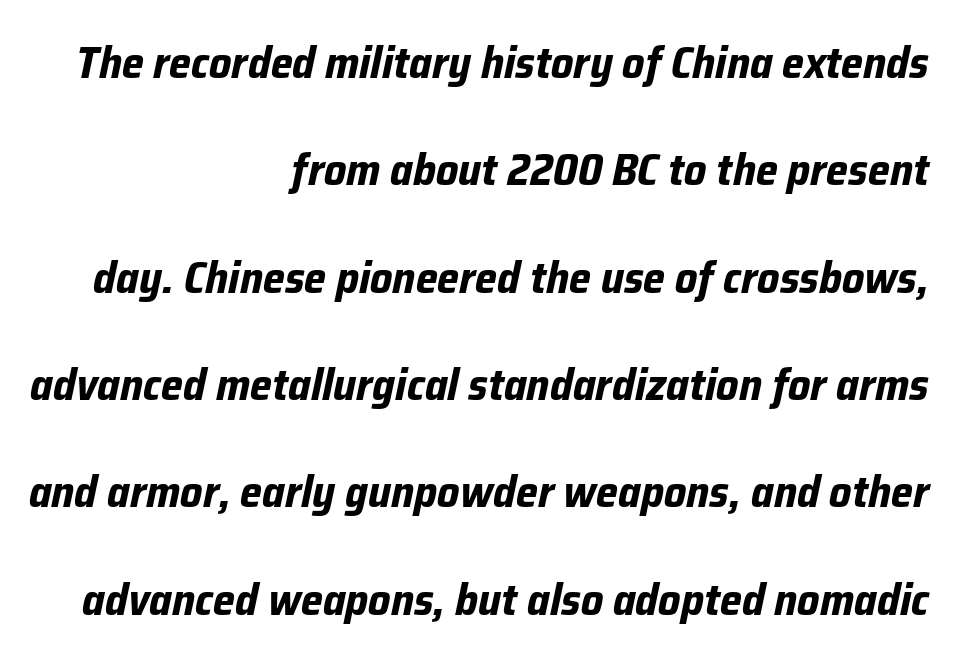
{"italic": "yes", "lean": "right", "slant_degrees": 12, "bold": "yes", "weight": "bold", "width": "normal", "stroke_contrast": "low", "x_height": "medium", "monospaced": "no", "underline": "no", "align": "right", "line_spacing": "loose", "line_spacing_ratio": 2.44, "letter_spacing": "normal", "letter_spacing_em": 0.0, "glyph_px": 44}
